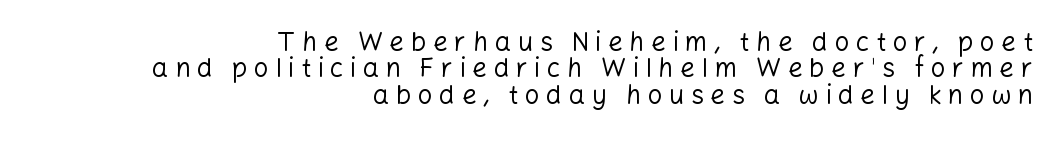
Stroke mass is kept to a normal reading level or below. Regarding leading, the lines here are crowded together. Short and long lines alike share a common ending point at right. Tracking value appears strongly positive — letters spread wide. Characters remain perfectly vertical along every line. The passage shown is not underscored anywhere.
